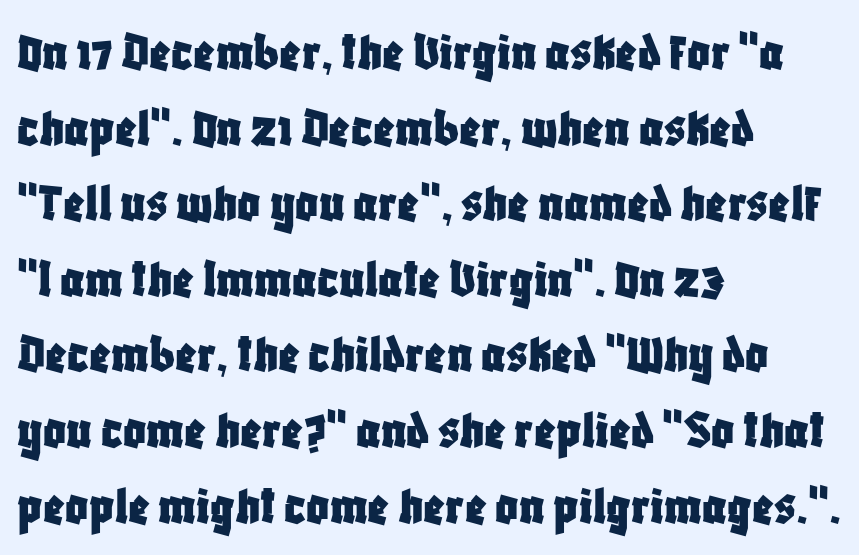
The image shows 56 px condensed sans-serif type, upright; set left-aligned, normal line spacing (1.35x), normal letter spacing, not underlined; low stroke contrast and a large x-height.
